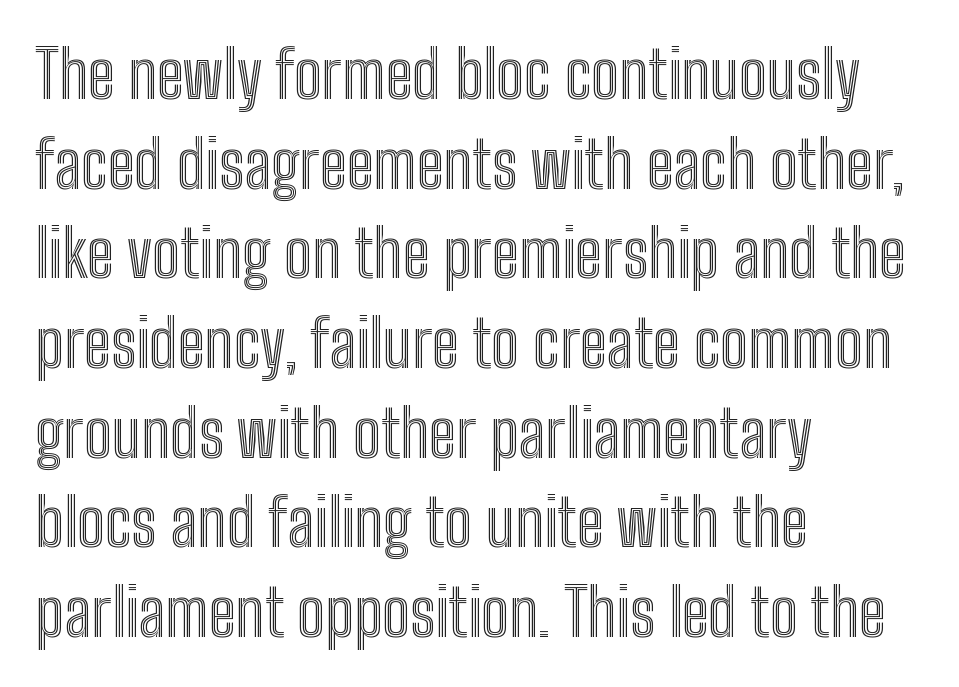
Q: Is the text italic (slanted)? A: No, it is upright.
Q: Is the text underlined? A: No.
Q: How is the paragraph aligned? A: Left-aligned.
Q: Is the spacing between letters normal or unusually wide? A: Normal.
Q: Is the spacing between lines tight, normal or loose? A: Normal.
Q: Width (condensed, normal, or wide)? A: Condensed.
Q: x-height? A: Medium.
Q: Monospaced? A: No.
